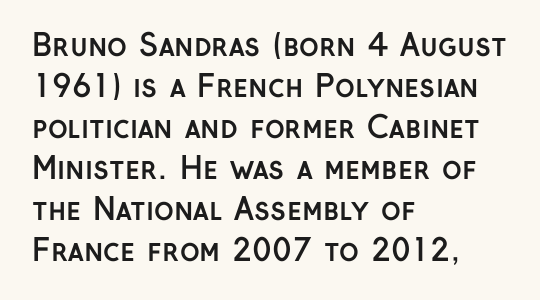
Q: Is the text bold? A: Yes.
Q: Is the text italic (slanted)? A: No, it is upright.
Q: Is the typeface a serif or a sans-serif typeface? A: Sans-serif.
Q: Is the text underlined? A: No.
Q: How is the paragraph aligned? A: Left-aligned.
Q: Is the spacing between letters normal or unusually wide? A: Normal.
Q: Is the spacing between lines tight, normal or loose? A: Normal.
Q: Width (condensed, normal, or wide)? A: Normal.
Q: Stroke contrast? A: Low.
Q: x-height? A: Medium.
Q: Monospaced? A: No.
